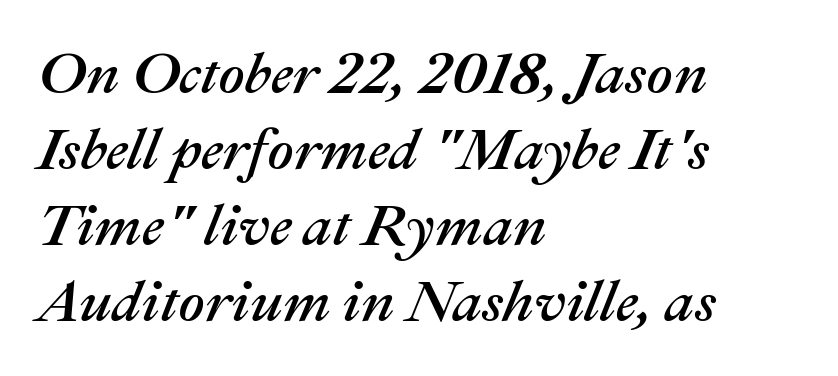
{"italic": "yes", "lean": "right", "slant_degrees": 22, "width": "normal", "stroke_contrast": "medium", "x_height": "medium", "monospaced": "no", "underline": "no", "align": "left", "line_spacing": "normal", "line_spacing_ratio": 1.31, "letter_spacing": "normal", "letter_spacing_em": 0.0, "glyph_px": 58}
